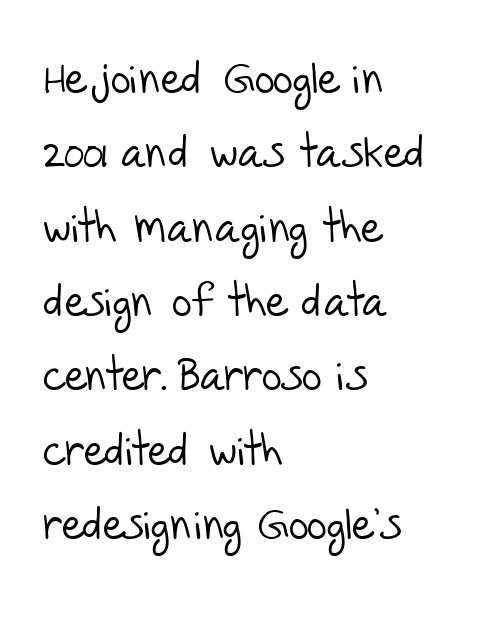
{"serif": "no", "bold": "no", "weight": "light", "width": "normal", "stroke_contrast": "low", "x_height": "large", "monospaced": "no", "underline": "no", "align": "left", "line_spacing": "normal", "line_spacing_ratio": 1.69, "letter_spacing": "normal", "letter_spacing_em": 0.0, "glyph_px": 44}
